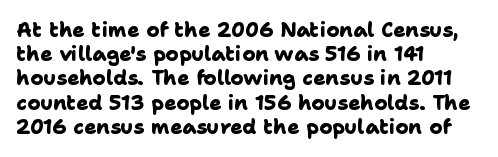
The image shows 20 px bold type; set left-aligned, line spacing 1.21x, normal letter spacing, not underlined.
